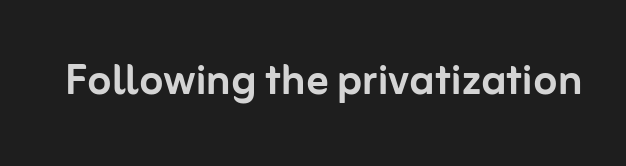
Q: Is the text italic (slanted)? A: No, it is upright.
Q: Is the typeface a serif or a sans-serif typeface? A: Sans-serif.
Q: Is the text underlined? A: No.
Q: Is the spacing between letters normal or unusually wide? A: Normal.
Q: Width (condensed, normal, or wide)? A: Normal.
Q: Stroke contrast? A: Low.
Q: x-height? A: Medium.
Q: Monospaced? A: No.
